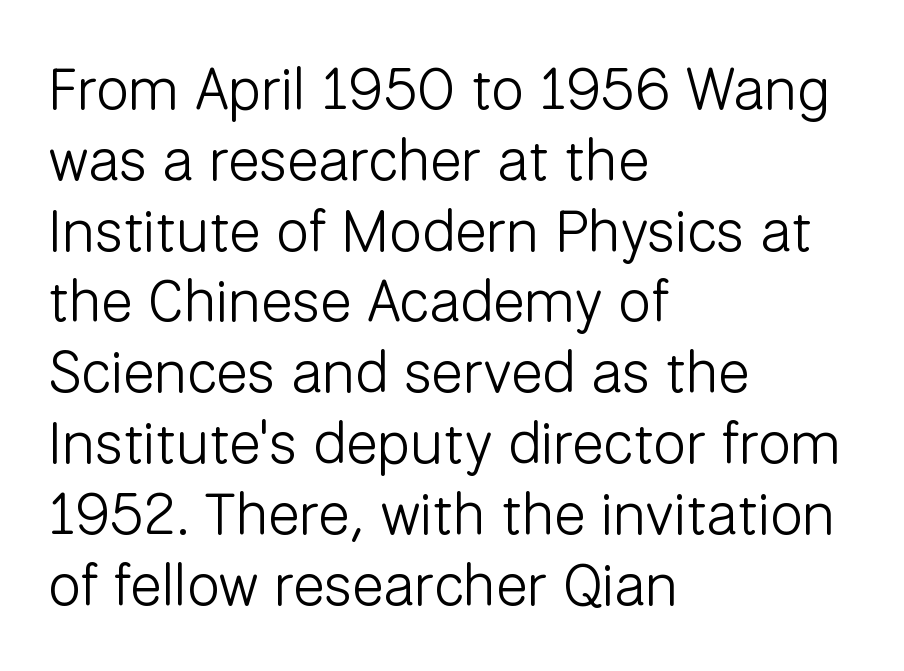
The image shows 59 px light sans-serif type, upright; set left-aligned, line spacing 1.2x, normal letter spacing, not underlined; low stroke contrast and a medium x-height.
